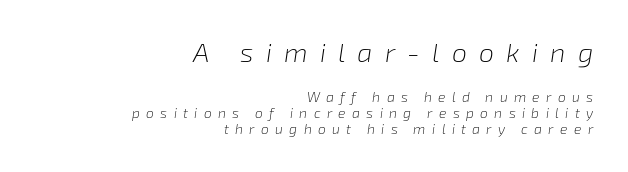
Baseline-to-baseline distance is barely more than the letter height. The glyphs are unaccompanied by any horizontal stroke below them. Is the type heavy? It reads as light-to-regular instead. Top chunk: large. Bottom chunk: small. The setting favours the right margin, as signatures and pull-quotes sometimes do. These lines were composed using italics.
